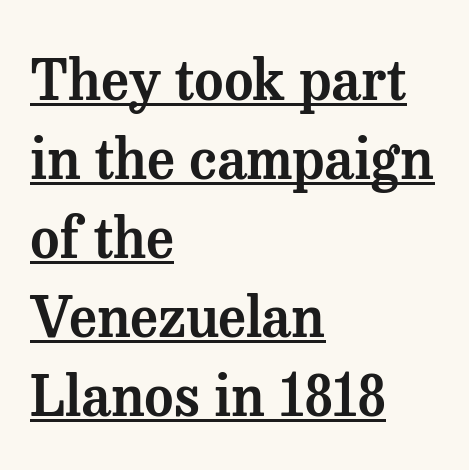
The image shows 56 px serif type, upright; set left-aligned, normal line spacing (1.41x), normal letter spacing, underlined; medium stroke contrast and a medium x-height.
